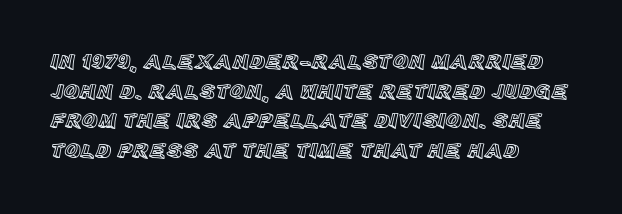
The passage shown stacks its lines at a standard gap. Look at the tracking — it's just the regular setting, nothing added. Underlining? Definitely not there. One-word summary of the alignment: left.
